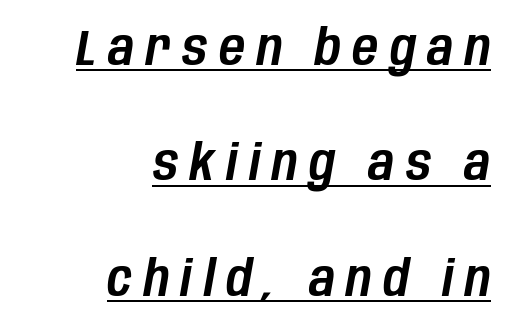
Caption: multi-line text, flush right, ragged left. Think of a printed novel: that variable character pitch is what you see here. What stands out about the letter spacing? Its width — letters are far apart. Style check: oblique. One glance says open: line gaps are wider than usual.
